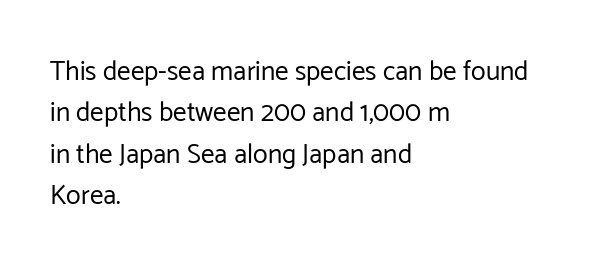
{"italic": "no", "bold": "no", "underline": "no", "align": "left", "line_spacing": "normal", "line_spacing_ratio": 1.53, "letter_spacing": "normal", "letter_spacing_em": 0.0, "glyph_px": 27}
